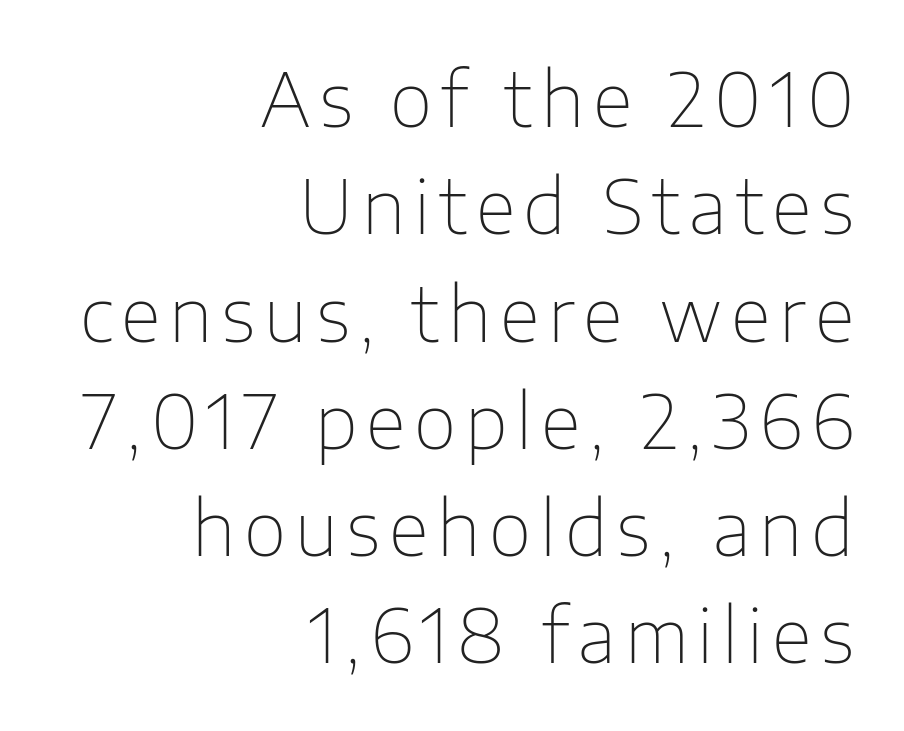
Q: Is the text bold? A: No.
Q: Is the text italic (slanted)? A: No, it is upright.
Q: Is the typeface a serif or a sans-serif typeface? A: Sans-serif.
Q: Is the text underlined? A: No.
Q: How is the paragraph aligned? A: Right-aligned.
Q: Is the spacing between lines tight, normal or loose? A: Normal.
Q: Width (condensed, normal, or wide)? A: Normal.
Q: Stroke contrast? A: Low.
Q: x-height? A: Medium.
Q: Monospaced? A: No.
